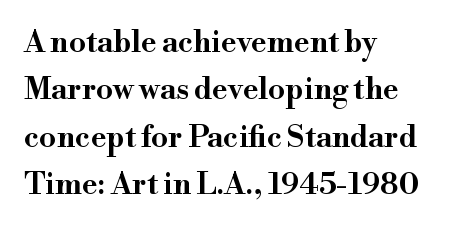
Q: Is the text italic (slanted)? A: No, it is upright.
Q: Is the typeface a serif or a sans-serif typeface? A: Serif.
Q: Is the text underlined? A: No.
Q: How is the paragraph aligned? A: Left-aligned.
Q: Is the spacing between letters normal or unusually wide? A: Normal.
Q: Is the spacing between lines tight, normal or loose? A: Normal.
Q: Width (condensed, normal, or wide)? A: Wide.
Q: Stroke contrast? A: High.
Q: x-height? A: Small.
Q: Monospaced? A: No.
